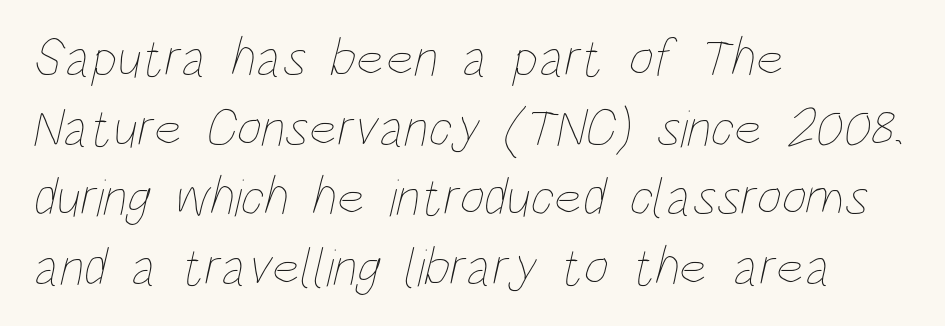
The image shows 54 px thin, condensed type; set left-aligned, normal line spacing (1.29x), normal letter spacing, not underlined; low stroke contrast and a large x-height.
